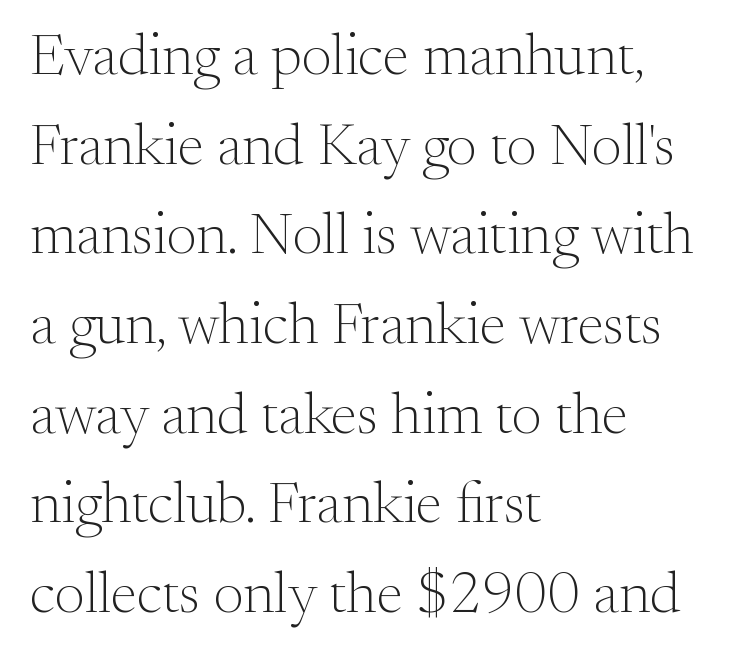
{"serif": "yes", "italic": "no", "bold": "no", "weight": "light", "width": "normal", "stroke_contrast": "medium", "x_height": "small", "monospaced": "no", "underline": "no", "align": "left", "line_spacing": "normal", "line_spacing_ratio": 1.52, "letter_spacing": "normal", "letter_spacing_em": 0.0, "glyph_px": 59}
